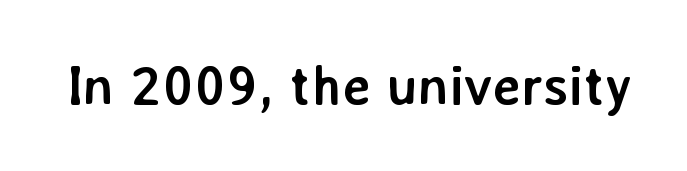
Q: Is the text bold? A: Yes.
Q: Is the text italic (slanted)? A: No, it is upright.
Q: Is the typeface a serif or a sans-serif typeface? A: Sans-serif.
Q: Is the text underlined? A: No.
Q: Is the spacing between letters normal or unusually wide? A: Normal.
Q: Width (condensed, normal, or wide)? A: Normal.
Q: Stroke contrast? A: Low.
Q: x-height? A: Medium.
Q: Monospaced? A: No.
